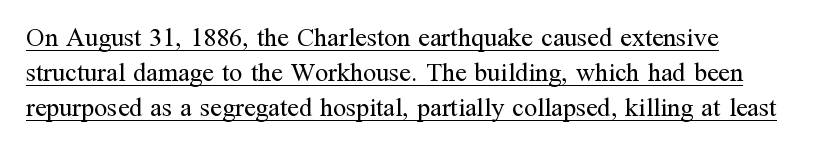
Q: Is the text bold? A: No.
Q: Is the text italic (slanted)? A: No, it is upright.
Q: Is the text underlined? A: Yes.
Q: Is the spacing between letters normal or unusually wide? A: Normal.
Q: Is the spacing between lines tight, normal or loose? A: Normal.
